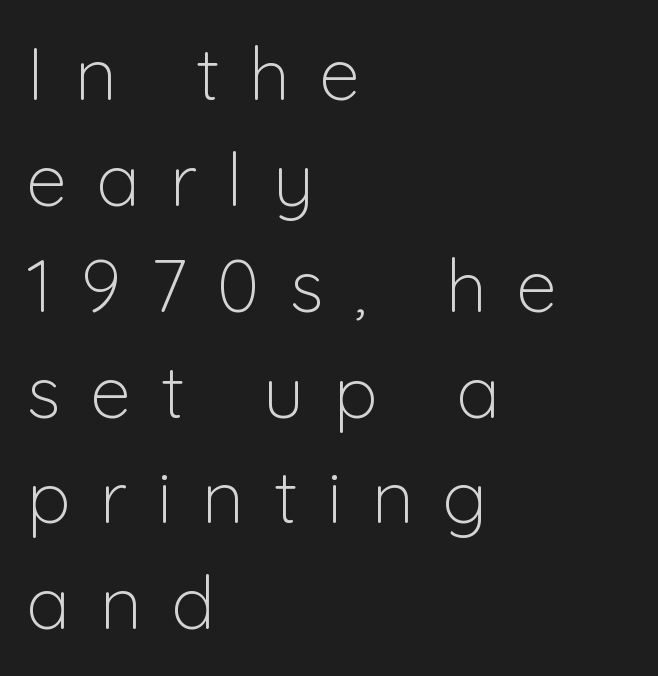
The font sits on the lighter half of the weight spectrum, regular included. Compared with a centered layout, this one pins lines to the left instead. The letters advance in unequal steps, a hallmark of proportional type. One glance says typical: line gaps are just what's usual. Someone cranked the tracking dial way up on this one.
